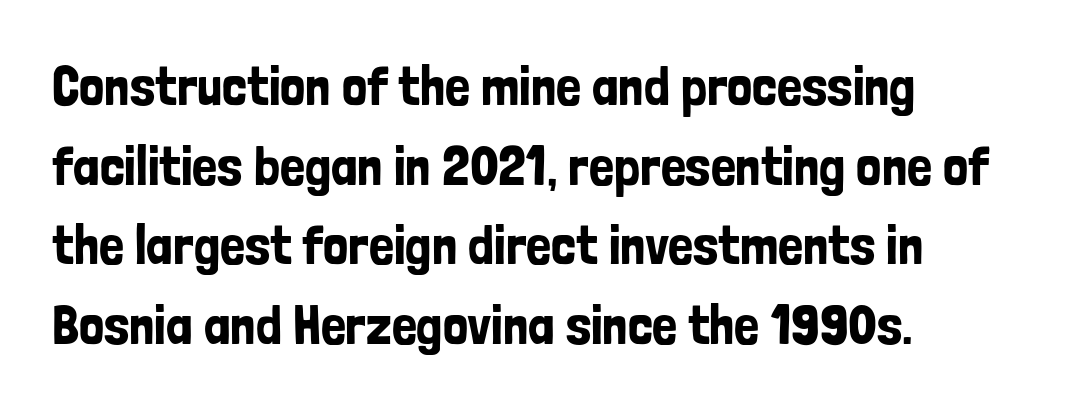
{"serif": "no", "italic": "no", "width": "condensed", "stroke_contrast": "low", "x_height": "medium", "monospaced": "no", "underline": "no", "align": "left", "line_spacing": "normal", "line_spacing_ratio": 1.42, "letter_spacing": "normal", "letter_spacing_em": 0.0, "glyph_px": 56}
